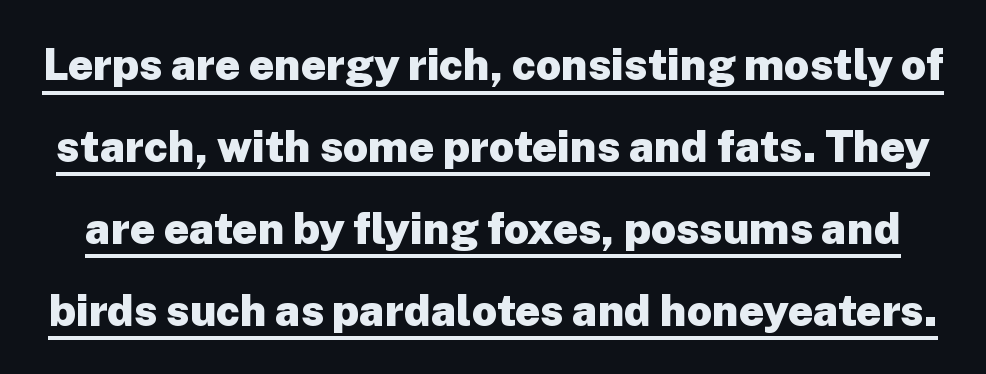
The rendering uses the underline text-decoration. Character widths vary here, with narrow letters taking less room than wide ones. The letters carry no serifs — their stems end cleanly without finishing strokes. The sample has been set heavy, in full bold.
